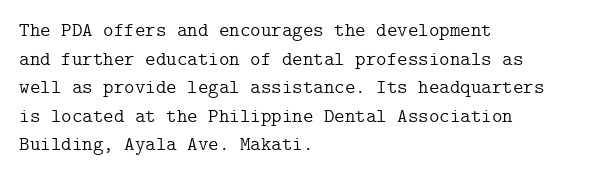
Q: Is the text bold? A: No.
Q: Is the text italic (slanted)? A: No, it is upright.
Q: Is the text underlined? A: No.
Q: How is the paragraph aligned? A: Left-aligned.
Q: Is the spacing between letters normal or unusually wide? A: Normal.
Q: Is the spacing between lines tight, normal or loose? A: Normal.
